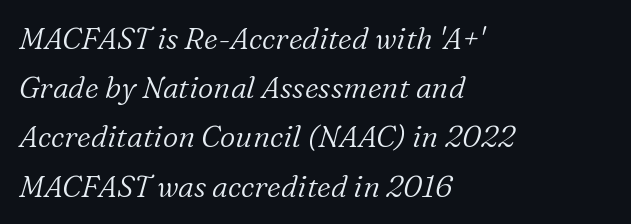
The passage shown is typed in a proportional face where columns would drift. The typography opts for an oblique posture over an upright one. Alignment: flush left. The typeface chosen for these lines features serifs. Leading: standard. The specimen omits any rule beneath the text block's lines.
